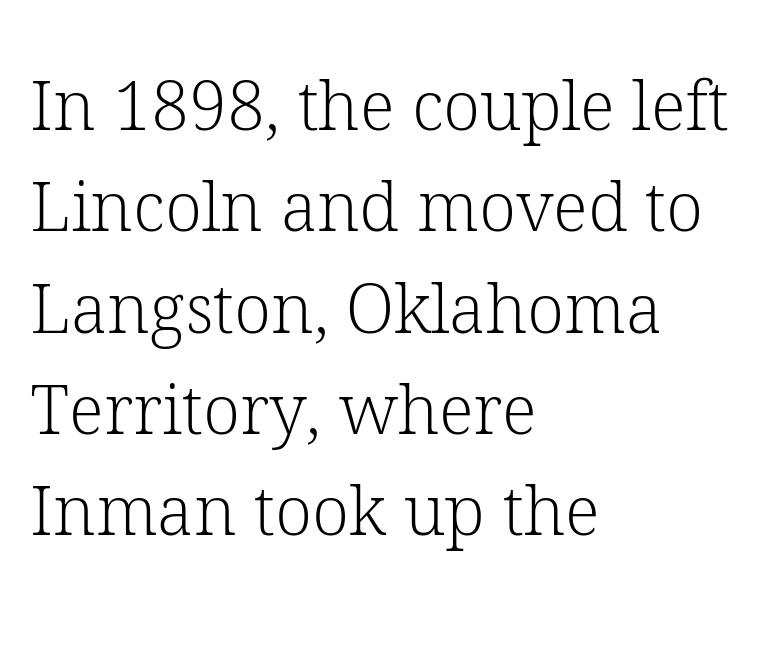
The image shows 68 px light serif type, upright; set left-aligned, normal line spacing (1.49x), normal letter spacing, not underlined; low stroke contrast and a medium x-height.
